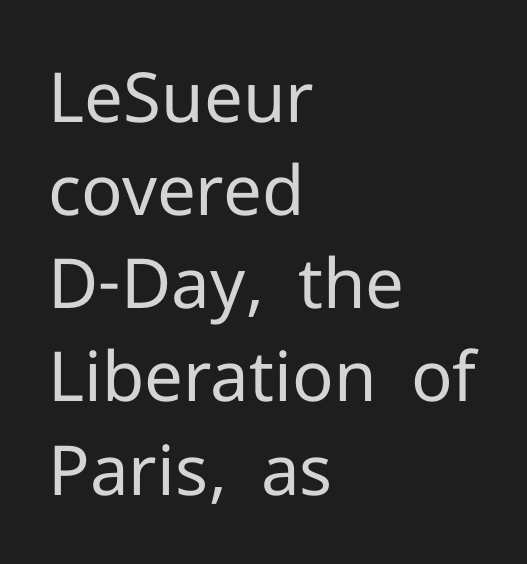
The image shows 69 px regular-weight sans-serif type, upright; set left-aligned, normal line spacing (1.35x), normal letter spacing, not underlined; low stroke contrast and a medium x-height.
